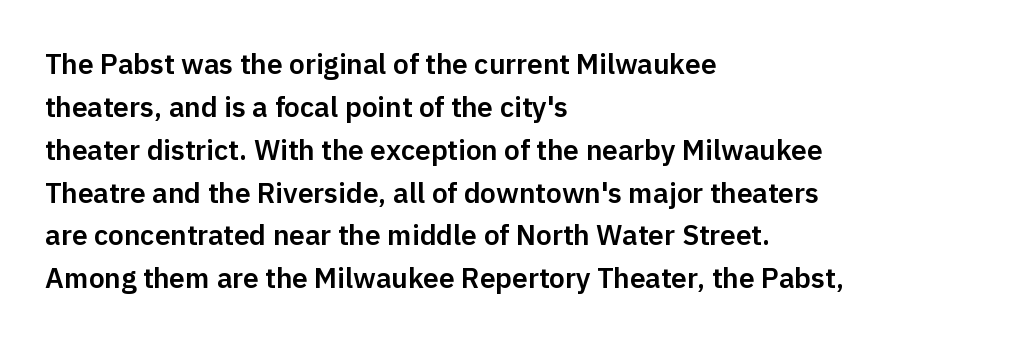
Varying glyph widths throughout — classic text-font behaviour. Only glyphs here, with clear space below each row. The designer went with a sans here, leaving each stem footless. You could call the tracking neutral — neither tight nor loose.
